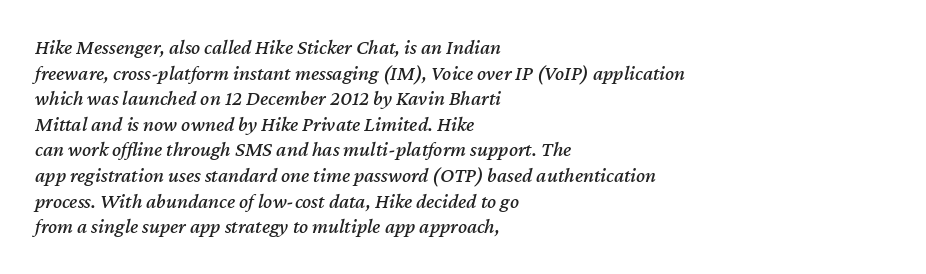
{"italic": "yes", "lean": "right", "slant_degrees": 12, "underline": "no", "align": "left", "line_spacing_ratio": 1.22, "letter_spacing": "normal", "letter_spacing_em": 0.0, "glyph_px": 21}
